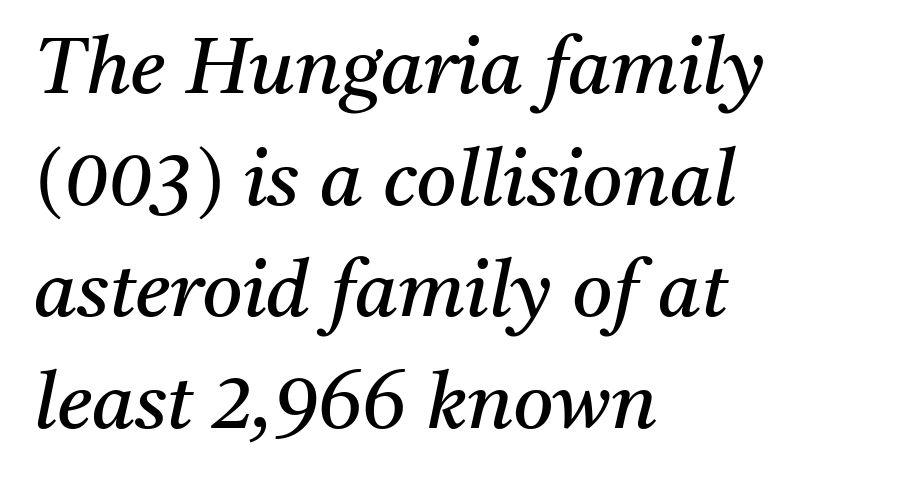
Q: Is the text bold? A: No.
Q: Is the text italic (slanted)? A: Yes, it leans right by about 11 degrees.
Q: Is the typeface a serif or a sans-serif typeface? A: Serif.
Q: Is the text underlined? A: No.
Q: How is the paragraph aligned? A: Left-aligned.
Q: Is the spacing between letters normal or unusually wide? A: Normal.
Q: Is the spacing between lines tight, normal or loose? A: Normal.
Q: Width (condensed, normal, or wide)? A: Normal.
Q: Stroke contrast? A: Medium.
Q: x-height? A: Medium.
Q: Monospaced? A: No.
